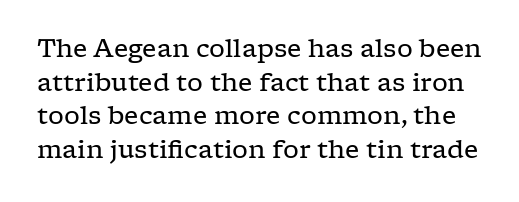
The image shows 25 px text type, upright; set normal line spacing (1.35x), normal letter spacing, not underlined.
